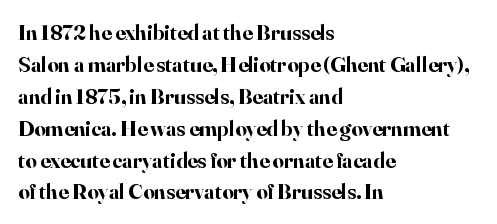
Q: Is the text bold? A: Yes.
Q: Is the text italic (slanted)? A: No, it is upright.
Q: Is the text underlined? A: No.
Q: How is the paragraph aligned? A: Left-aligned.
Q: Is the spacing between letters normal or unusually wide? A: Normal.
Q: Is the spacing between lines tight, normal or loose? A: Normal.
